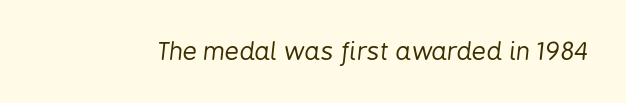
{"italic": "yes", "lean": "right", "slant_degrees": 6, "bold": "no", "underline": "no", "letter_spacing": "normal", "letter_spacing_em": 0.0, "glyph_px": 25}
